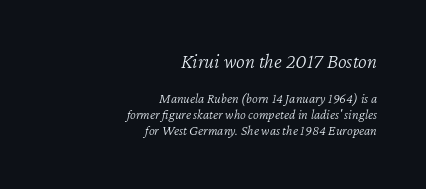
The image shows 21 px text type, italic (leaning right); set right-aligned, tight line spacing (1.15x), normal letter spacing, not underlined; the first (top) block is 1.5x larger.
